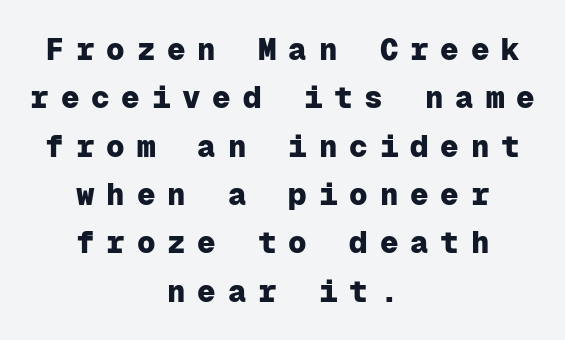
The image shows 31 px heavy sans-serif type, upright, monospaced; set centered, normal line spacing (1.56x), unusually wide letter spacing (+0.38 em), not underlined; low stroke contrast and a medium x-height.
